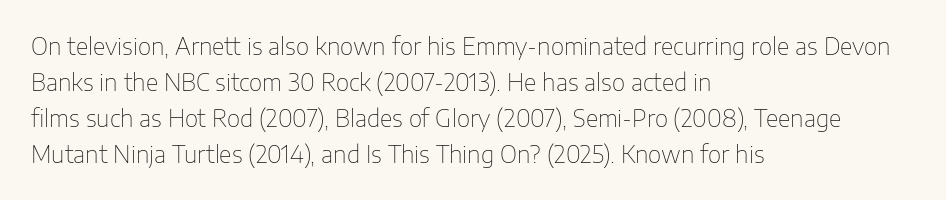
{"italic": "no", "bold": "no", "underline": "no", "align": "left", "line_spacing": "normal", "line_spacing_ratio": 1.56, "letter_spacing": "normal", "letter_spacing_em": 0.0, "glyph_px": 23}
